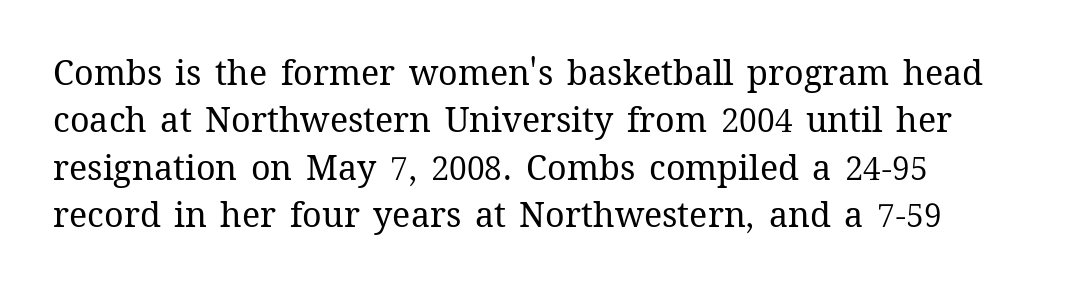
The image shows 34 px regular-weight type, upright; set normal line spacing (1.39x), normal letter spacing, not underlined; medium stroke contrast and a medium x-height.
